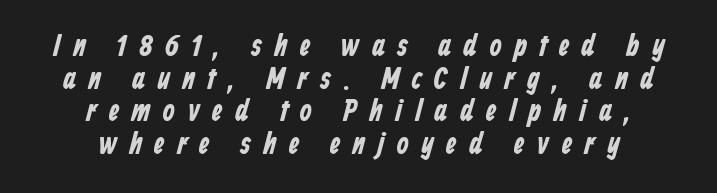
Q: Is the text bold? A: Yes.
Q: Is the typeface a serif or a sans-serif typeface? A: Sans-serif.
Q: Is the text underlined? A: No.
Q: How is the paragraph aligned? A: Centered.
Q: Is the spacing between letters normal or unusually wide? A: Unusually wide.
Q: Is the spacing between lines tight, normal or loose? A: Tight.
Q: Width (condensed, normal, or wide)? A: Condensed.
Q: Stroke contrast? A: Low.
Q: x-height? A: Medium.
Q: Monospaced? A: No.
